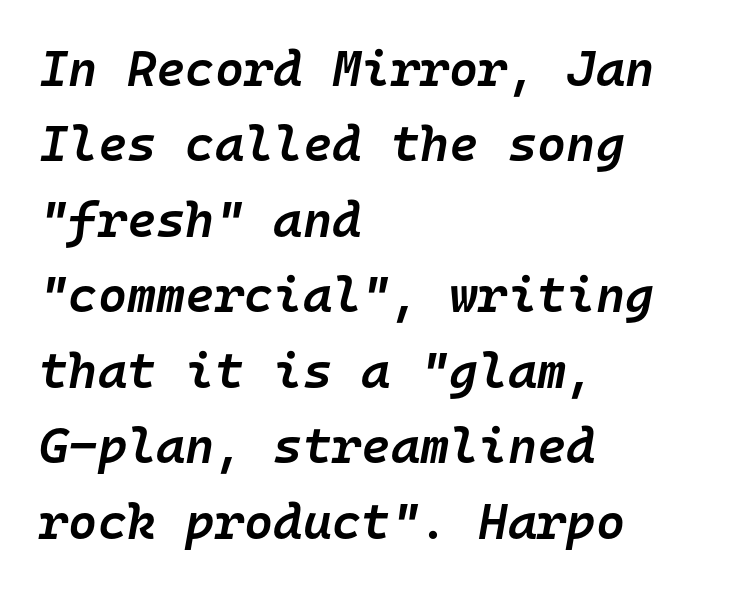
The strip under each line holds only bare page. Does the copy run flush right? No — it runs flush left. In terms of letterspacing, this is plain default setting. The vertical gap from one line to the next is medium.
